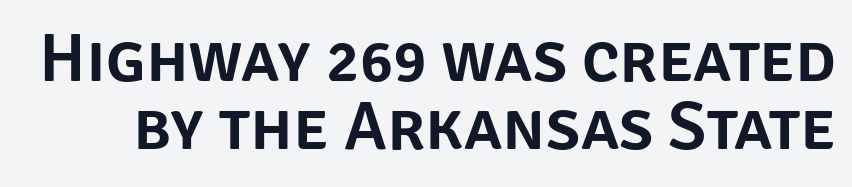
Q: Is the text italic (slanted)? A: No, it is upright.
Q: Is the typeface a serif or a sans-serif typeface? A: Sans-serif.
Q: Is the text underlined? A: No.
Q: Is the spacing between letters normal or unusually wide? A: Normal.
Q: Is the spacing between lines tight, normal or loose? A: Tight.
Q: Width (condensed, normal, or wide)? A: Normal.
Q: Stroke contrast? A: Low.
Q: x-height? A: Large.
Q: Monospaced? A: No.
